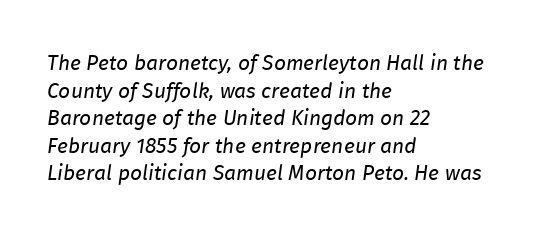
The image shows 21 px text type, italic (leaning right); set left-aligned, normal line spacing (1.31x), normal letter spacing, not underlined.
